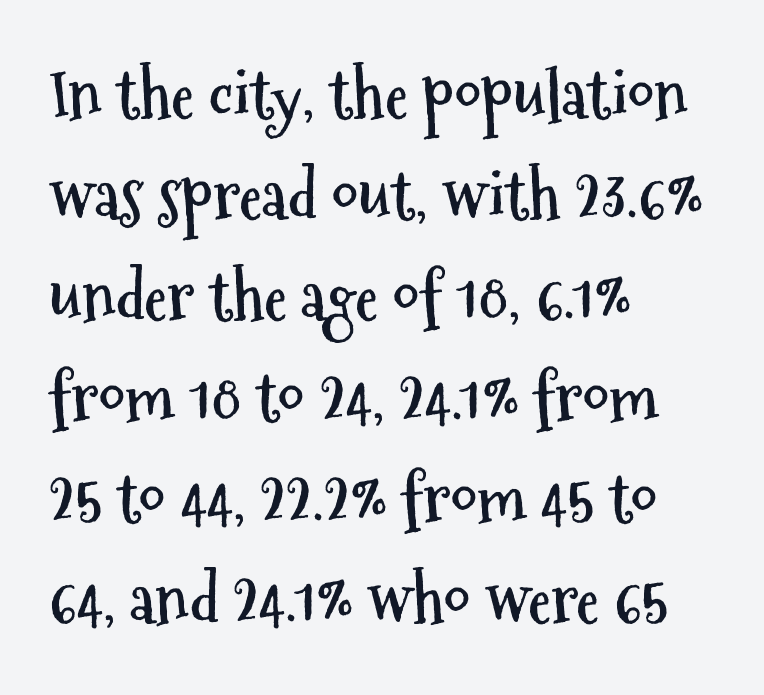
Q: Is the text bold? A: Yes.
Q: Is the text italic (slanted)? A: No, it is upright.
Q: Is the typeface a serif or a sans-serif typeface? A: Sans-serif.
Q: Is the text underlined? A: No.
Q: How is the paragraph aligned? A: Left-aligned.
Q: Is the spacing between letters normal or unusually wide? A: Normal.
Q: Is the spacing between lines tight, normal or loose? A: Normal.
Q: Width (condensed, normal, or wide)? A: Condensed.
Q: Stroke contrast? A: Medium.
Q: x-height? A: Medium.
Q: Monospaced? A: No.
